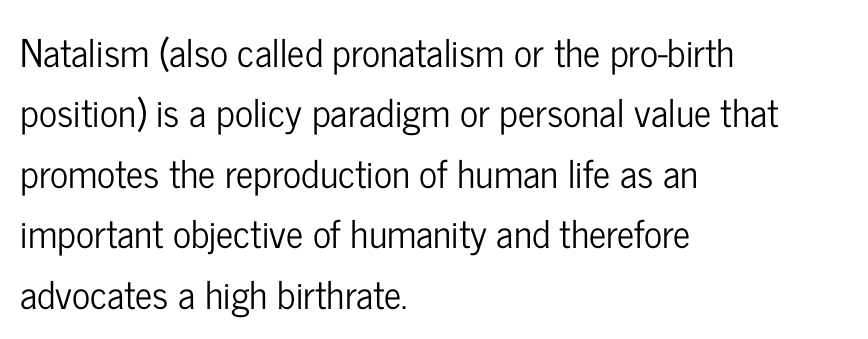
Q: Is the text italic (slanted)? A: No, it is upright.
Q: Is the typeface a serif or a sans-serif typeface? A: Sans-serif.
Q: Is the text underlined? A: No.
Q: How is the paragraph aligned? A: Left-aligned.
Q: Is the spacing between letters normal or unusually wide? A: Normal.
Q: Is the spacing between lines tight, normal or loose? A: Normal.
Q: Width (condensed, normal, or wide)? A: Condensed.
Q: Stroke contrast? A: Low.
Q: x-height? A: Medium.
Q: Monospaced? A: No.
